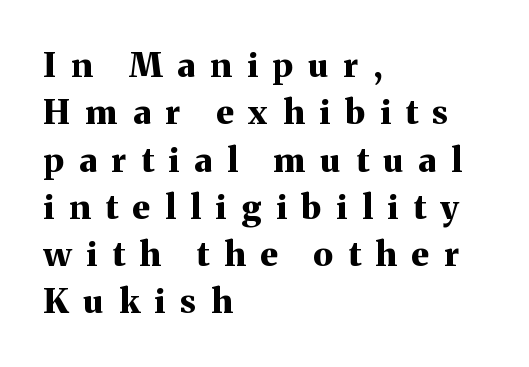
Q: Is the text bold? A: Yes.
Q: Is the text italic (slanted)? A: No, it is upright.
Q: Is the typeface a serif or a sans-serif typeface? A: Serif.
Q: Is the text underlined? A: No.
Q: How is the paragraph aligned? A: Left-aligned.
Q: Is the spacing between letters normal or unusually wide? A: Unusually wide.
Q: Is the spacing between lines tight, normal or loose? A: Normal.
Q: Width (condensed, normal, or wide)? A: Normal.
Q: Stroke contrast? A: Medium.
Q: x-height? A: Medium.
Q: Monospaced? A: No.
